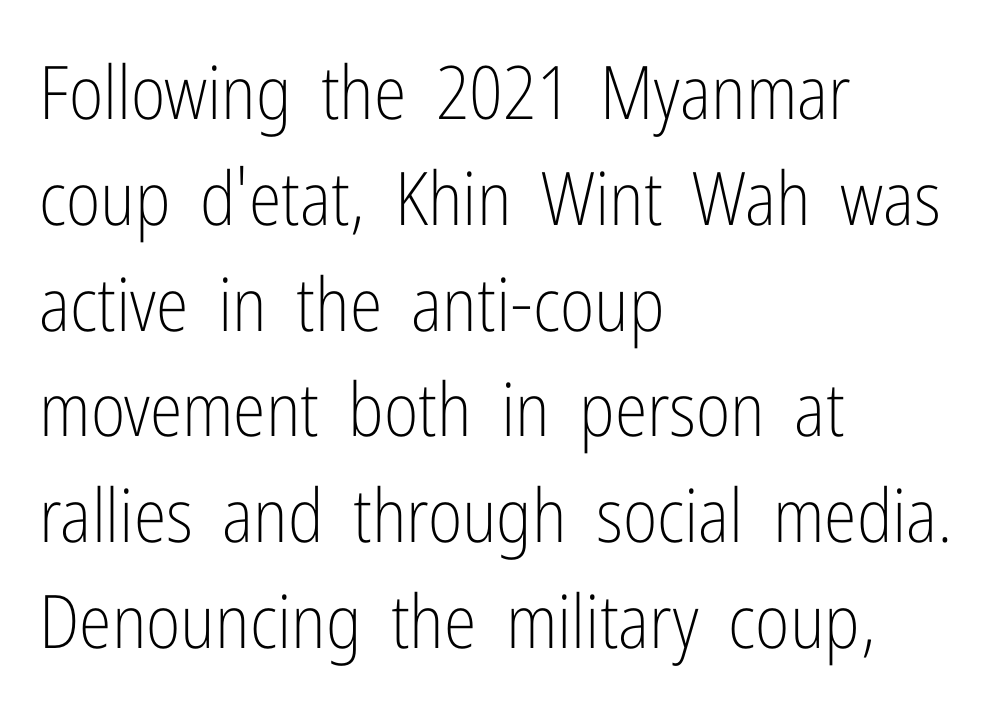
The image shows 74 px light, condensed sans-serif type, upright; set left-aligned, normal line spacing (1.43x), normal letter spacing, not underlined; low stroke contrast and a medium x-height.
